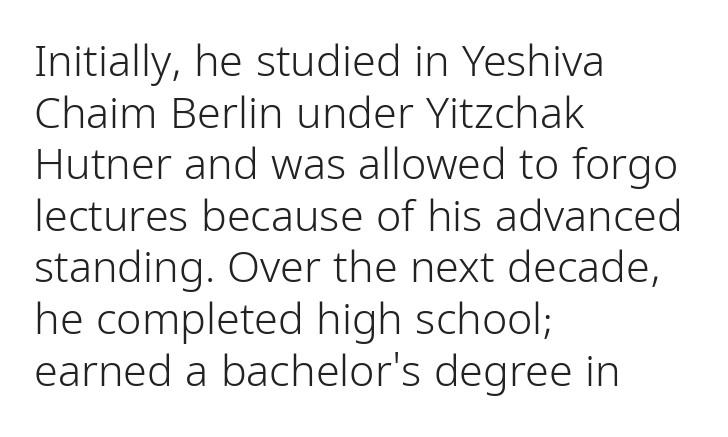
Q: Is the text bold? A: No.
Q: Is the text italic (slanted)? A: No, it is upright.
Q: Is the typeface a serif or a sans-serif typeface? A: Sans-serif.
Q: Is the text underlined? A: No.
Q: How is the paragraph aligned? A: Left-aligned.
Q: Is the spacing between letters normal or unusually wide? A: Normal.
Q: Width (condensed, normal, or wide)? A: Condensed.
Q: Stroke contrast? A: Low.
Q: x-height? A: Medium.
Q: Monospaced? A: No.
